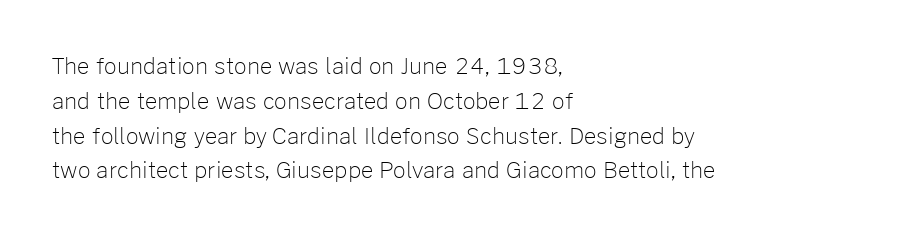
Q: Is the text bold? A: No.
Q: Is the text italic (slanted)? A: No, it is upright.
Q: Is the text underlined? A: No.
Q: How is the paragraph aligned? A: Left-aligned.
Q: Is the spacing between letters normal or unusually wide? A: Normal.
Q: Is the spacing between lines tight, normal or loose? A: Normal.
